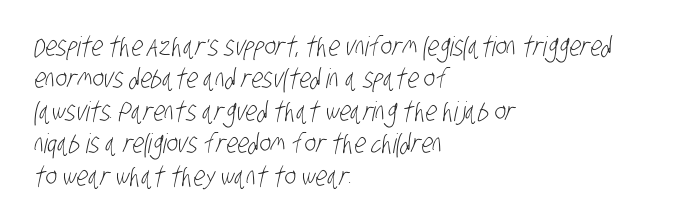
{"bold": "no", "underline": "no", "align": "left", "line_spacing_ratio": 1.2, "letter_spacing": "normal", "letter_spacing_em": 0.0, "glyph_px": 27}
